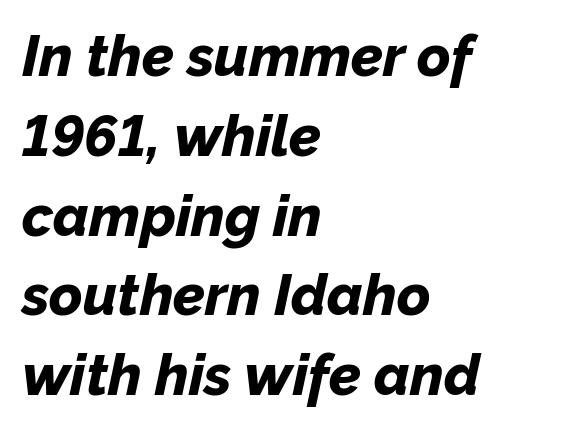
The image shows 57 px bold type, italic (leaning right); set left-aligned, normal line spacing (1.4x), normal letter spacing, not underlined; low stroke contrast and a medium x-height.
